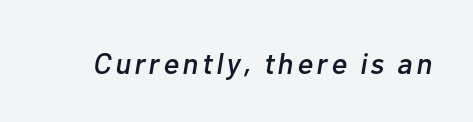
The image shows 30 px text type, italic (leaning right); set not underlined; low stroke contrast and a medium x-height.
